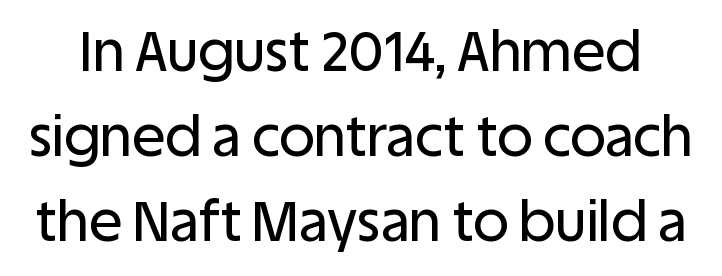
{"serif": "no", "italic": "no", "width": "normal", "stroke_contrast": "low", "x_height": "large", "monospaced": "no", "underline": "no", "line_spacing": "normal", "line_spacing_ratio": 1.55, "letter_spacing": "normal", "letter_spacing_em": 0.0, "glyph_px": 55}
